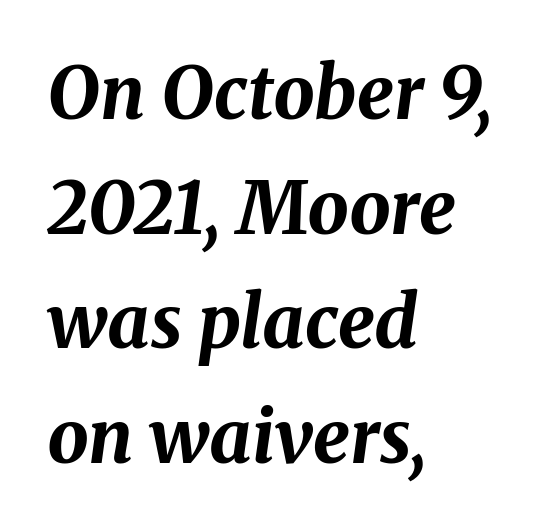
The image shows 73 px bold type, italic (leaning right); set left-aligned, normal line spacing (1.57x), normal letter spacing, not underlined; medium stroke contrast and a medium x-height.
